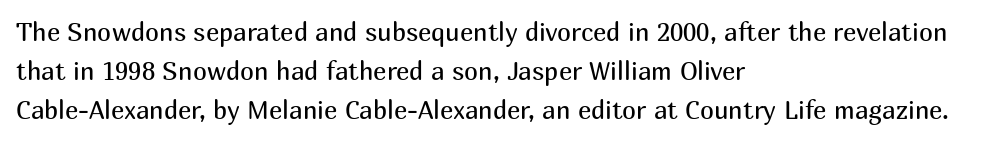
The image shows 25 px text type, upright; set left-aligned, normal line spacing (1.56x), normal letter spacing, not underlined.
